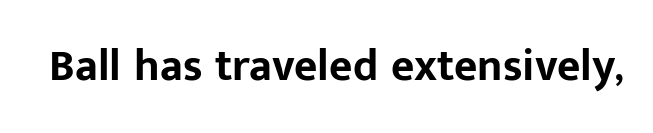
The image shows 45 px bold sans-serif type, upright; set normal letter spacing, not underlined; low stroke contrast and a medium x-height.
